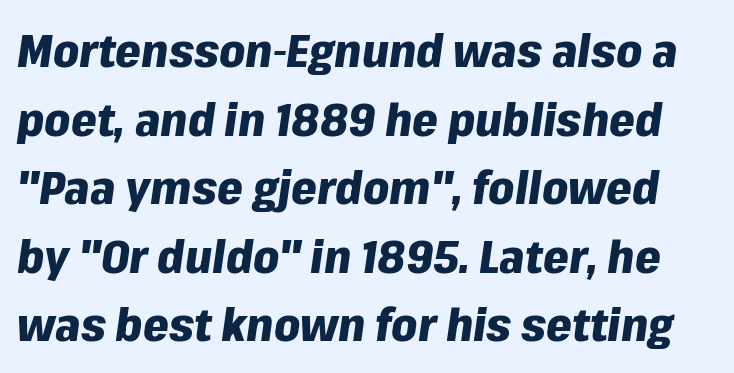
Q: Is the text bold? A: Yes.
Q: Is the text italic (slanted)? A: Yes, it leans right by about 8 degrees.
Q: Is the text underlined? A: No.
Q: Is the spacing between letters normal or unusually wide? A: Normal.
Q: Is the spacing between lines tight, normal or loose? A: Normal.
Q: Width (condensed, normal, or wide)? A: Normal.
Q: Stroke contrast? A: Low.
Q: x-height? A: Medium.
Q: Monospaced? A: No.
